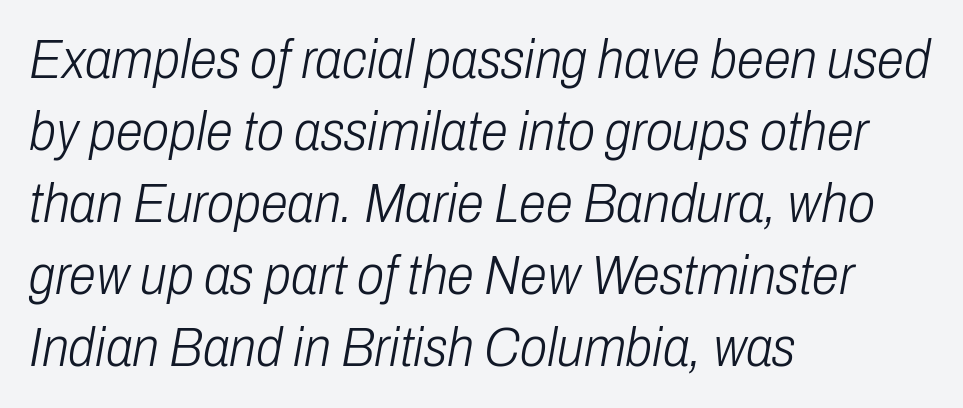
Q: Is the text bold? A: No.
Q: Is the text italic (slanted)? A: Yes, it leans right by about 10 degrees.
Q: Is the text underlined? A: No.
Q: How is the paragraph aligned? A: Left-aligned.
Q: Is the spacing between letters normal or unusually wide? A: Normal.
Q: Is the spacing between lines tight, normal or loose? A: Normal.
Q: Width (condensed, normal, or wide)? A: Condensed.
Q: Stroke contrast? A: Low.
Q: x-height? A: Medium.
Q: Monospaced? A: No.
